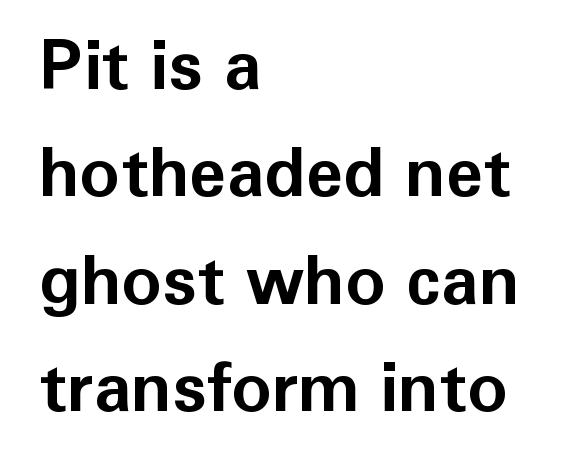
{"serif": "no", "italic": "no", "bold": "yes", "weight": "bold", "width": "normal", "stroke_contrast": "low", "x_height": "medium", "monospaced": "no", "underline": "no", "align": "left", "line_spacing": "normal", "line_spacing_ratio": 1.58, "letter_spacing": "normal", "letter_spacing_em": 0.0, "glyph_px": 68}
